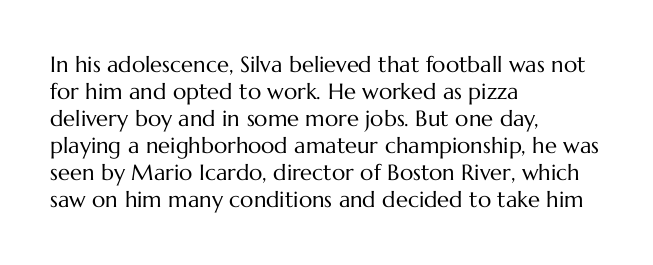
The image shows 22 px text type, upright; set left-aligned, line spacing 1.23x, normal letter spacing, not underlined.
